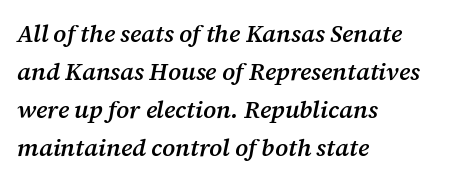
{"italic": "yes", "lean": "right", "slant_degrees": 12, "bold": "semi", "underline": "no", "align": "left", "line_spacing": "normal", "line_spacing_ratio": 1.58, "letter_spacing": "normal", "letter_spacing_em": 0.0, "glyph_px": 24}
